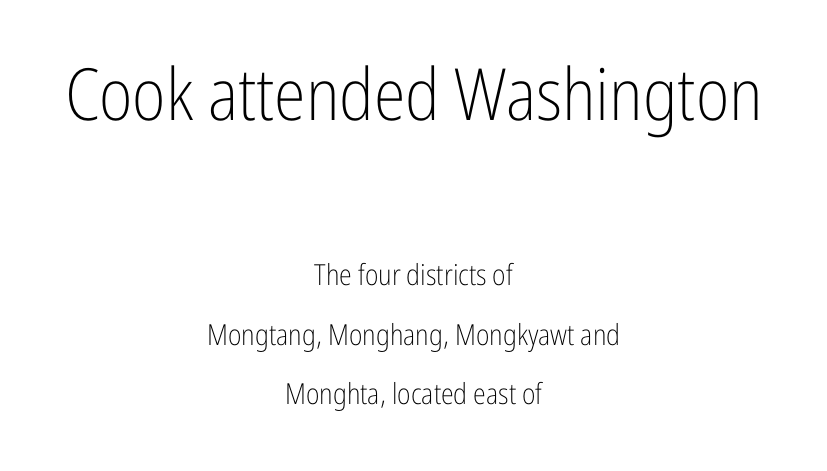
The image shows 72 px light, condensed sans-serif type, upright; set centered, loose line spacing (2.04x), normal letter spacing, not underlined; the first (top) block is 2.48x larger; low stroke contrast and a medium x-height.
